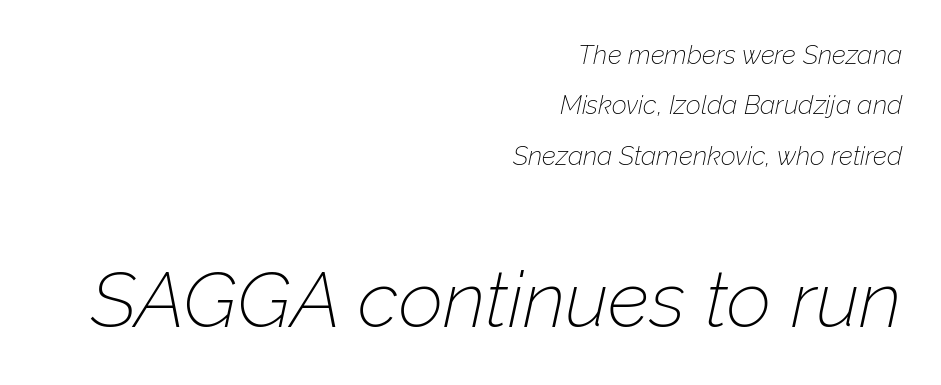
Q: Is the text bold? A: No.
Q: Is the text italic (slanted)? A: Yes, it leans right by about 12 degrees.
Q: Is the text underlined? A: No.
Q: How is the paragraph aligned? A: Right-aligned.
Q: Is the spacing between letters normal or unusually wide? A: Normal.
Q: Is the spacing between lines tight, normal or loose? A: Loose.
Q: Which block of text is set in a larger size, the first (top) or the second (bottom)? A: The second (bottom) one.
Q: Width (condensed, normal, or wide)? A: Normal.
Q: Stroke contrast? A: Low.
Q: x-height? A: Medium.
Q: Monospaced? A: No.
